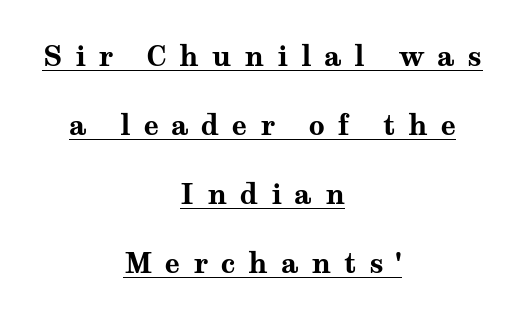
Each line is balanced around a shared central axis. The type family on display is of the serif kind. Is there much room between lines? Yes — plenty of vertical air separates them. Notice how thick the strokes are: this is what a full bold looks like.
